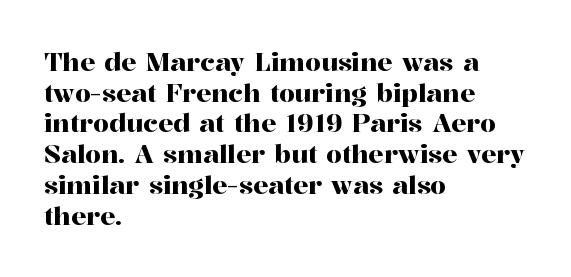
Which margin do the lines hug? The left one — the right edge is uneven. Bare-footed words on every line. Here the glyphs are tracked normally, forming tight word shapes. Does the lettering tilt? It doesn't — this is upright.
